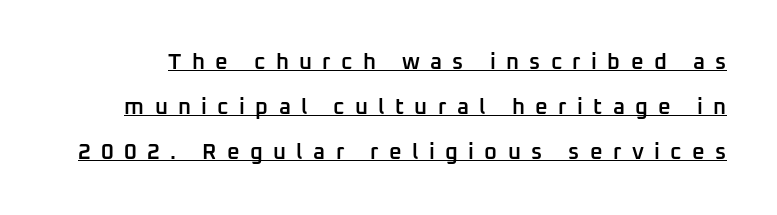
Q: Is the text bold? A: Semi-bold.
Q: Is the text italic (slanted)? A: No, it is upright.
Q: Is the text underlined? A: Yes.
Q: Is the spacing between letters normal or unusually wide? A: Unusually wide.
Q: Is the spacing between lines tight, normal or loose? A: Loose.
